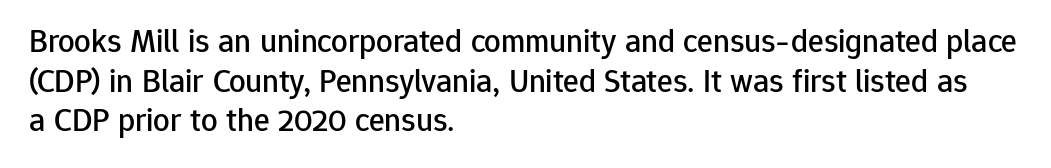
Q: Is the text italic (slanted)? A: No, it is upright.
Q: Is the typeface a serif or a sans-serif typeface? A: Sans-serif.
Q: Is the text underlined? A: No.
Q: How is the paragraph aligned? A: Left-aligned.
Q: Is the spacing between letters normal or unusually wide? A: Normal.
Q: Width (condensed, normal, or wide)? A: Normal.
Q: Stroke contrast? A: Low.
Q: x-height? A: Medium.
Q: Monospaced? A: No.
